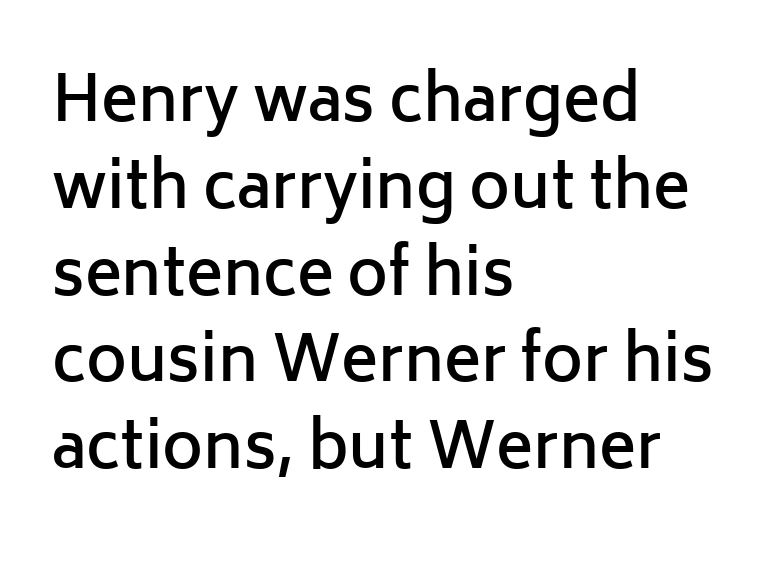
The image shows 62 px semibold sans-serif type, upright; set left-aligned, normal line spacing (1.4x), normal letter spacing, not underlined; low stroke contrast and a medium x-height.
